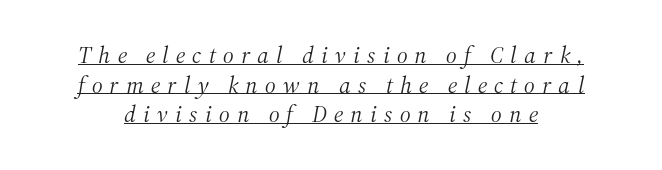
The image shows 24 px text type, italic (leaning right); set line spacing 1.23x, unusually wide letter spacing (+0.3 em), underlined.
